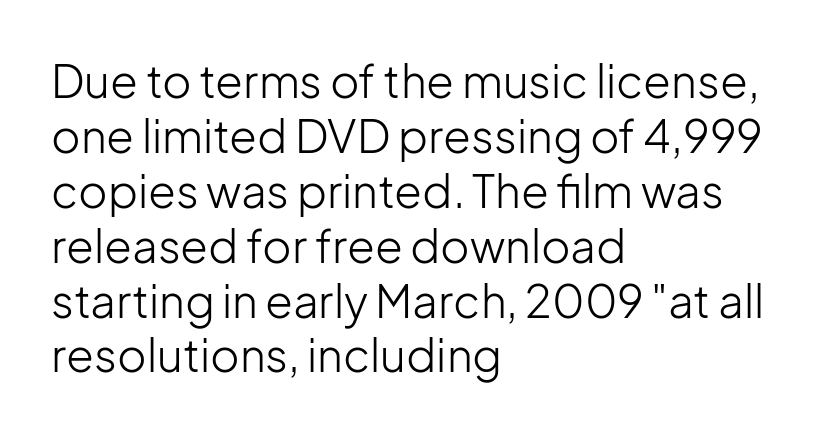
Q: Is the text bold? A: No.
Q: Is the text italic (slanted)? A: No, it is upright.
Q: Is the typeface a serif or a sans-serif typeface? A: Sans-serif.
Q: Is the text underlined? A: No.
Q: How is the paragraph aligned? A: Left-aligned.
Q: Is the spacing between letters normal or unusually wide? A: Normal.
Q: Width (condensed, normal, or wide)? A: Normal.
Q: Stroke contrast? A: Low.
Q: x-height? A: Medium.
Q: Monospaced? A: No.
